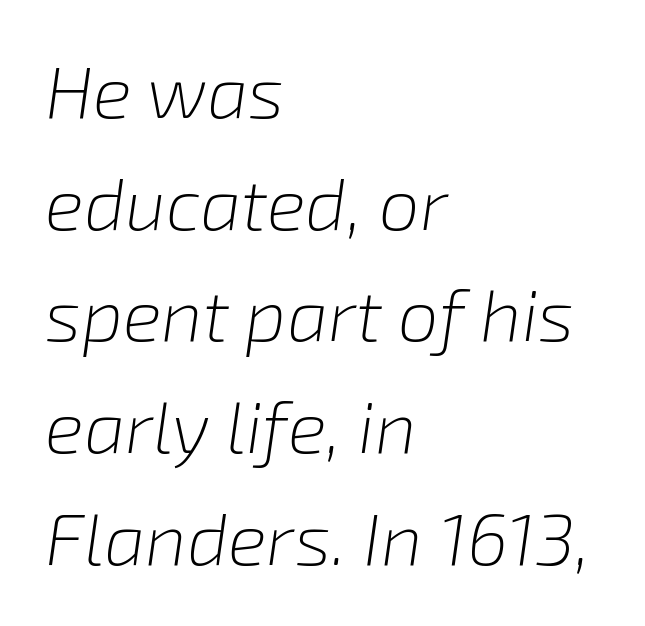
The image shows 73 px light type, italic (leaning right); set left-aligned, normal line spacing (1.53x), normal letter spacing, not underlined; low stroke contrast and a medium x-height.
